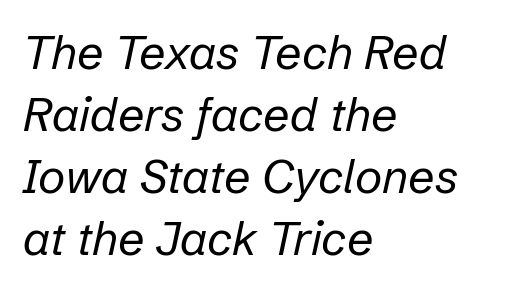
The image shows 47 px regular-weight type, italic (leaning right); set left-aligned, normal line spacing (1.32x), normal letter spacing, not underlined; low stroke contrast and a medium x-height.
